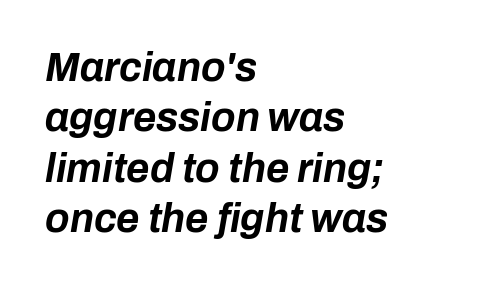
Nobody drew a line under any word here. The passage shown is typed in a proportional face where columns would drift. Whoever set this chose a conventional vertical rhythm. The passage is arranged the way most books set body copy — flush left. Each glyph is drawn with heavy, bold strokes. The glyphs look as if they've been sheared to an angle.
